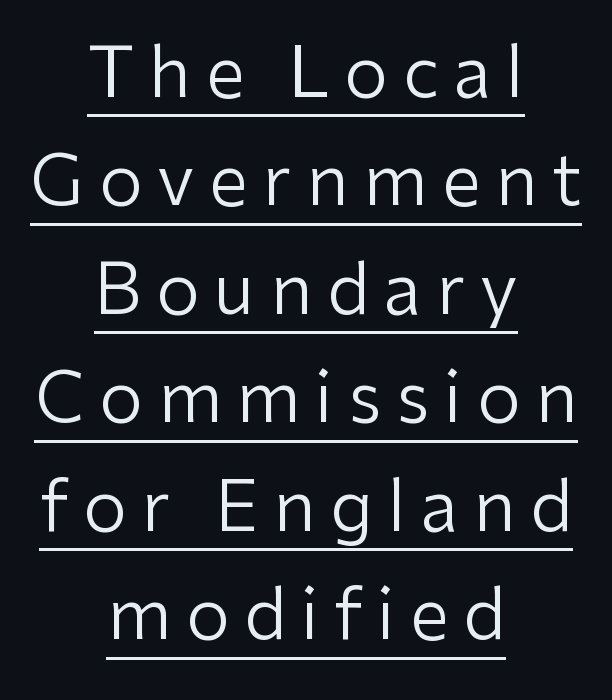
Q: Is the text bold? A: No.
Q: Is the text italic (slanted)? A: No, it is upright.
Q: Is the typeface a serif or a sans-serif typeface? A: Sans-serif.
Q: Is the text underlined? A: Yes.
Q: How is the paragraph aligned? A: Centered.
Q: Is the spacing between letters normal or unusually wide? A: Unusually wide.
Q: Is the spacing between lines tight, normal or loose? A: Normal.
Q: Width (condensed, normal, or wide)? A: Normal.
Q: Stroke contrast? A: Low.
Q: x-height? A: Medium.
Q: Monospaced? A: No.
